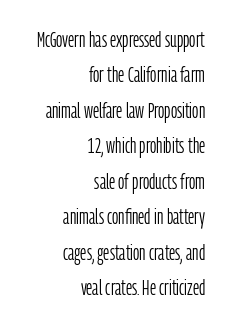
The compositor pushed each line to the right boundary. Rule under the text: the space is simply empty. Students, observe: this is what conventionally led text looks like. The font is comparable to plain body text, perhaps lighter. Spacing between characters is what you'd get straight out of the box.
